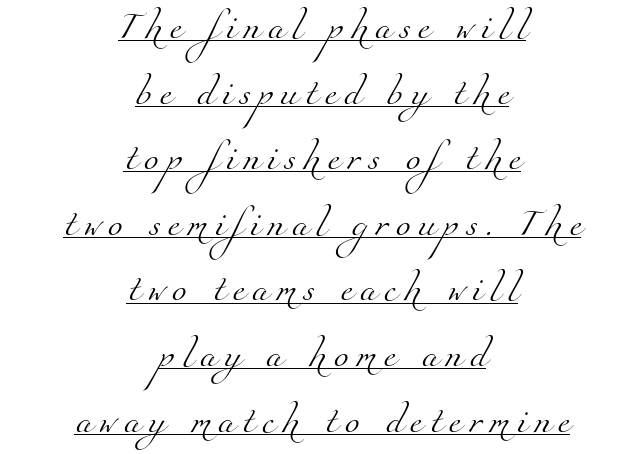
{"bold": "no", "underline": "yes", "align": "center", "line_spacing": "loose", "line_spacing_ratio": 2.43, "letter_spacing": "wide", "letter_spacing_em": 0.27, "glyph_px": 27}
